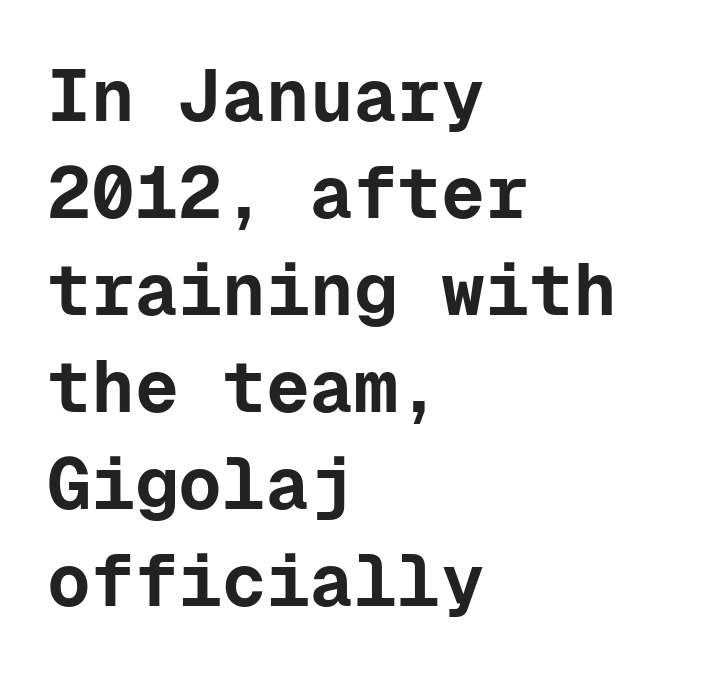
The image shows 73 px bold sans-serif type, upright, monospaced; set left-aligned, normal line spacing (1.33x), normal letter spacing, not underlined; low stroke contrast and a medium x-height.
